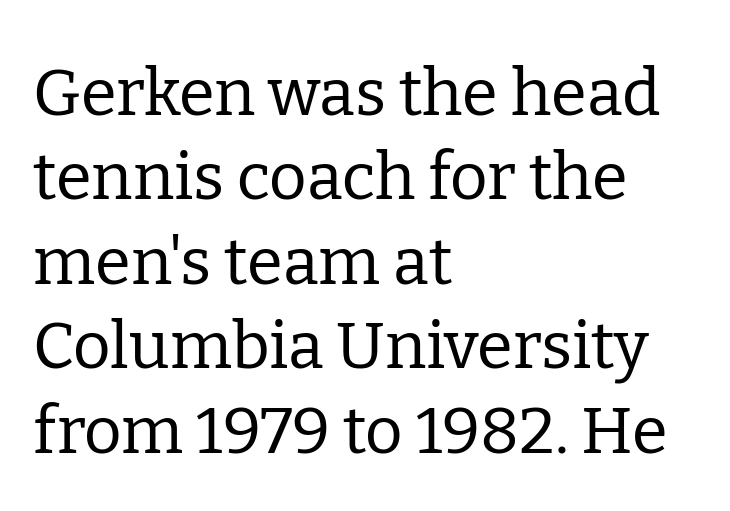
{"serif": "yes", "italic": "no", "bold": "no", "weight": "regular", "width": "normal", "stroke_contrast": "low", "x_height": "medium", "monospaced": "no", "underline": "no", "align": "left", "line_spacing": "normal", "line_spacing_ratio": 1.3, "letter_spacing": "normal", "letter_spacing_em": 0.0, "glyph_px": 65}
